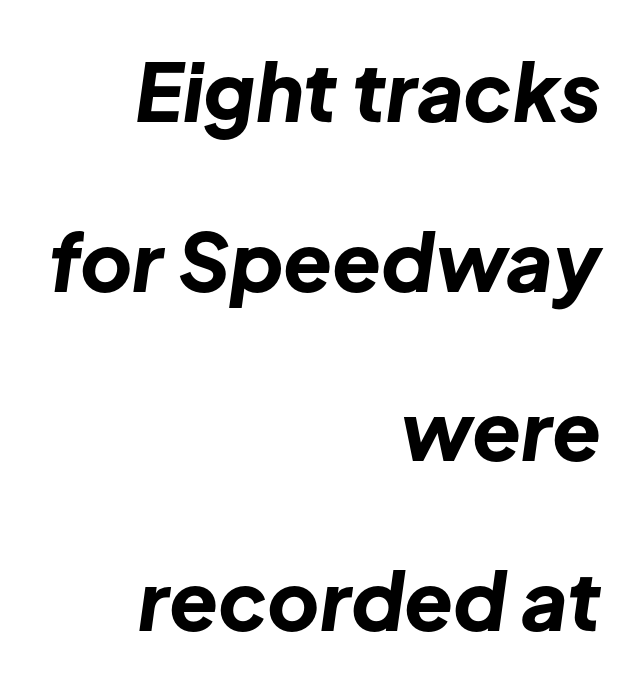
Which margin do the lines hug? The right one — the left edge is uneven. It's the slanting kind of type. Descenders hang freely into open space. This is heavy type, rendered in bold. The leading is generous, giving the passage an open texture. Is this a fixed-width face? No — the glyphs have proportional, varying widths.
